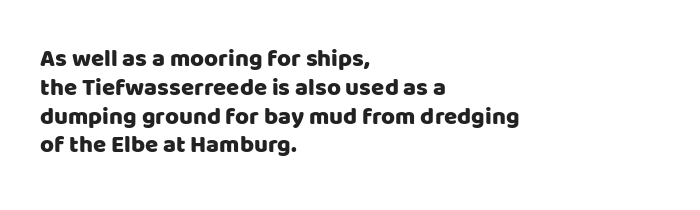
In CSS terms this would be text-align: left. The letters stand upright; this is a roman face. Underlining? Definitely not there. These lines keep a tight, regular rhythm from letter to letter.
